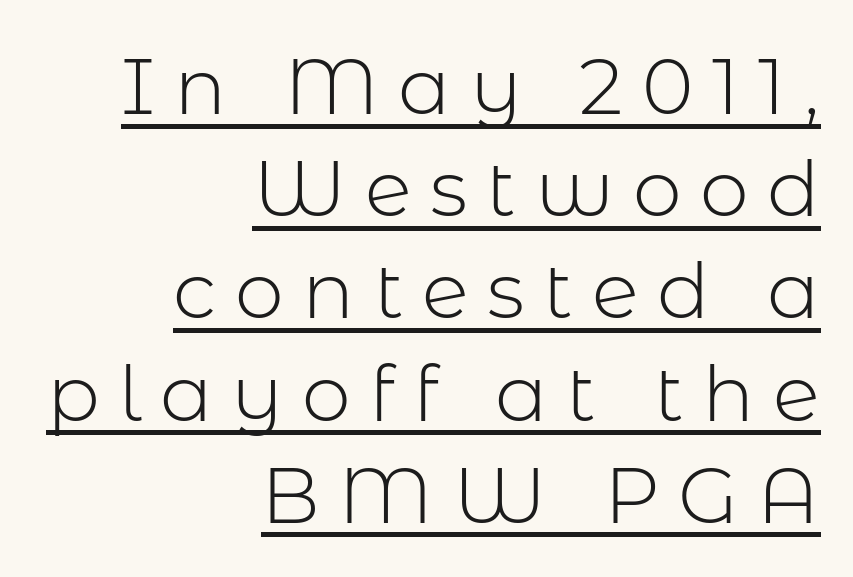
{"serif": "no", "italic": "no", "bold": "no", "weight": "light", "width": "normal", "stroke_contrast": "low", "x_height": "medium", "monospaced": "no", "underline": "yes", "align": "right", "line_spacing": "normal", "line_spacing_ratio": 1.31, "letter_spacing": "wide", "letter_spacing_em": 0.24, "glyph_px": 78}
